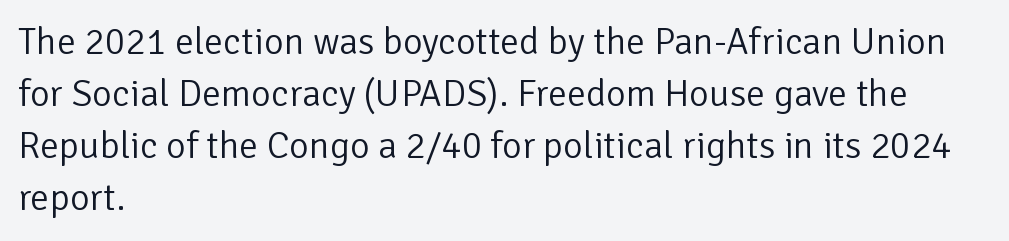
Examine the stroke ends and you'll find no serifs. Short note: letters normally spaced. Looks like regular typesetting: each glyph gets only the width it needs. Is the stroke heavy? The answer is a plain regular-or-lighter. Casual observation: everything's shoved over to the left.
